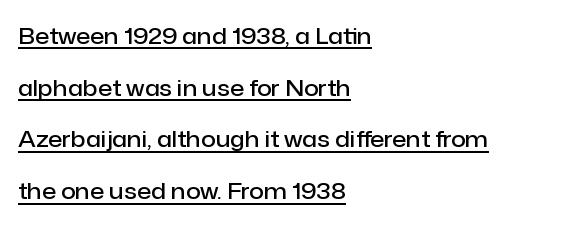
Q: Is the text bold? A: Semi-bold.
Q: Is the text italic (slanted)? A: No, it is upright.
Q: Is the text underlined? A: Yes.
Q: How is the paragraph aligned? A: Left-aligned.
Q: Is the spacing between letters normal or unusually wide? A: Normal.
Q: Is the spacing between lines tight, normal or loose? A: Loose.
